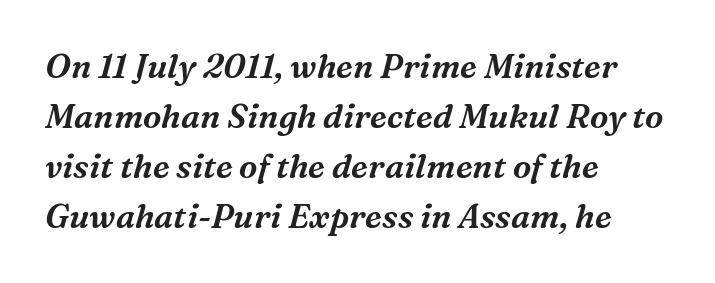
{"serif": "yes", "italic": "yes", "lean": "right", "slant_degrees": 16, "width": "normal", "stroke_contrast": "medium", "x_height": "medium", "monospaced": "no", "underline": "no", "align": "left", "line_spacing": "normal", "line_spacing_ratio": 1.52, "letter_spacing": "normal", "letter_spacing_em": 0.0, "glyph_px": 33}
